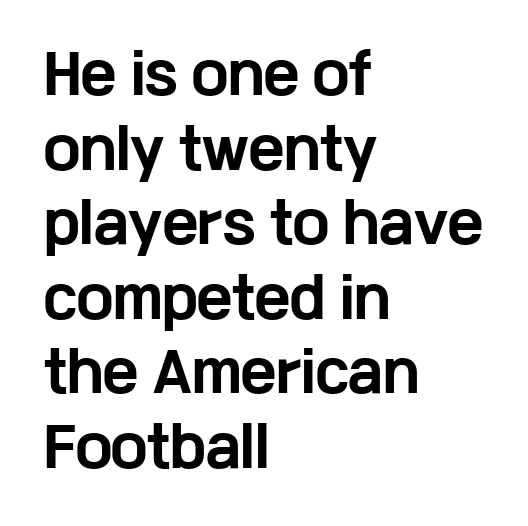
Q: Is the text bold? A: Yes.
Q: Is the text italic (slanted)? A: No, it is upright.
Q: Is the typeface a serif or a sans-serif typeface? A: Sans-serif.
Q: Is the text underlined? A: No.
Q: How is the paragraph aligned? A: Left-aligned.
Q: Is the spacing between letters normal or unusually wide? A: Normal.
Q: Is the spacing between lines tight, normal or loose? A: Normal.
Q: Width (condensed, normal, or wide)? A: Wide.
Q: Stroke contrast? A: Low.
Q: x-height? A: Medium.
Q: Monospaced? A: No.
